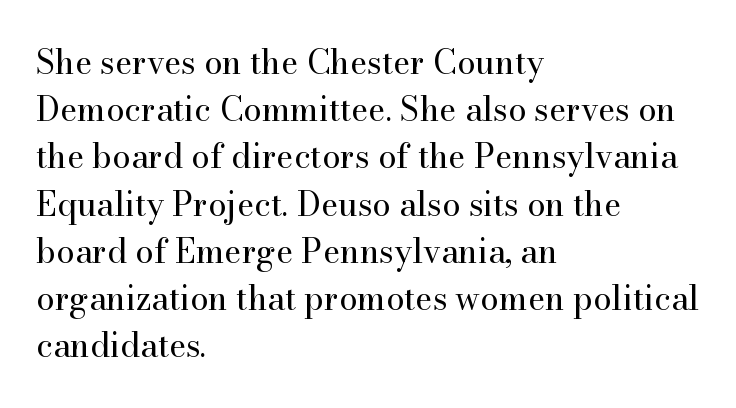
Q: Is the text bold? A: No.
Q: Is the text italic (slanted)? A: No, it is upright.
Q: Is the typeface a serif or a sans-serif typeface? A: Serif.
Q: Is the text underlined? A: No.
Q: How is the paragraph aligned? A: Left-aligned.
Q: Is the spacing between letters normal or unusually wide? A: Normal.
Q: Is the spacing between lines tight, normal or loose? A: Normal.
Q: Width (condensed, normal, or wide)? A: Normal.
Q: Stroke contrast? A: High.
Q: x-height? A: Small.
Q: Monospaced? A: No.
